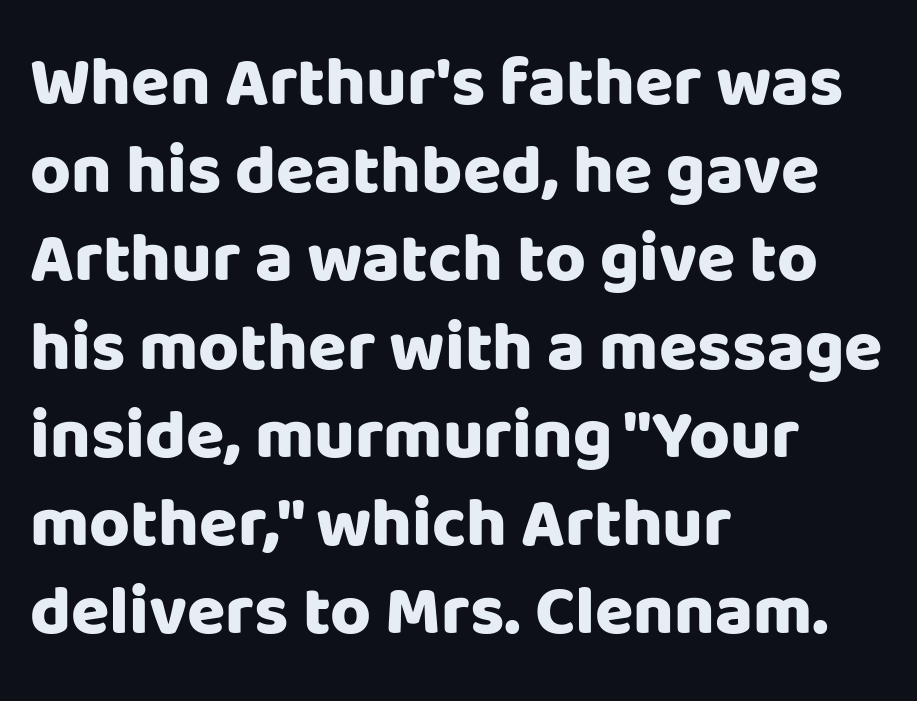
Q: Is the text bold? A: Yes.
Q: Is the text italic (slanted)? A: No, it is upright.
Q: Is the typeface a serif or a sans-serif typeface? A: Sans-serif.
Q: Is the text underlined? A: No.
Q: How is the paragraph aligned? A: Left-aligned.
Q: Is the spacing between letters normal or unusually wide? A: Normal.
Q: Is the spacing between lines tight, normal or loose? A: Normal.
Q: Width (condensed, normal, or wide)? A: Normal.
Q: Stroke contrast? A: Low.
Q: x-height? A: Large.
Q: Monospaced? A: No.
